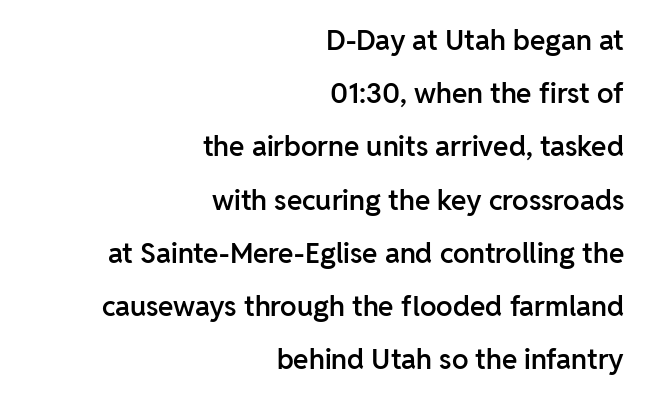
The image shows 28 px semibold sans-serif type, upright; set right-aligned, loose line spacing (1.9x), normal letter spacing, not underlined; low stroke contrast and a medium x-height.
